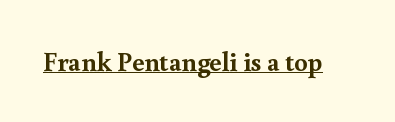
The letters stand straight up with perfectly vertical stems. Between one letter and the next there's only the usual sliver of space. Underlining? Definitely there. Strokes here are thick enough to call this a true bold.
